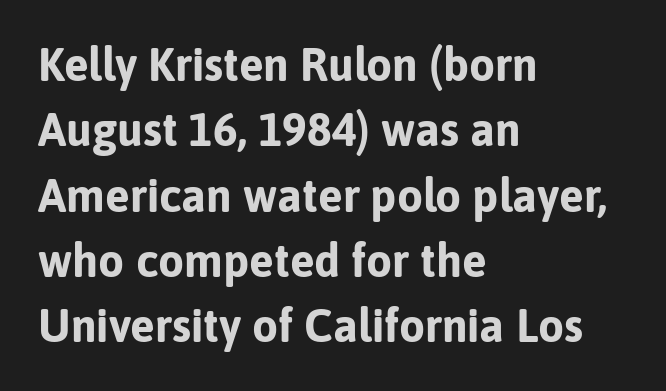
Q: Is the text bold? A: Yes.
Q: Is the text italic (slanted)? A: No, it is upright.
Q: Is the typeface a serif or a sans-serif typeface? A: Sans-serif.
Q: Is the text underlined? A: No.
Q: How is the paragraph aligned? A: Left-aligned.
Q: Is the spacing between letters normal or unusually wide? A: Normal.
Q: Is the spacing between lines tight, normal or loose? A: Normal.
Q: Width (condensed, normal, or wide)? A: Normal.
Q: Stroke contrast? A: Low.
Q: x-height? A: Medium.
Q: Monospaced? A: No.
